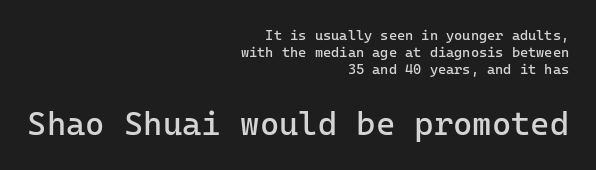
Check where the strokes stop: nothing finishes them off — pure sans. What stands out about the letter spacing? Nothing — it is the standard amount. The more generous point size was reserved for the lower chunk. In CSS terms this would be text-align: right.
